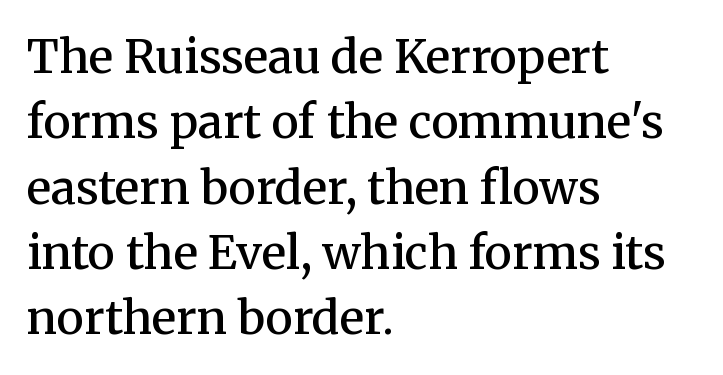
The rendering anchors every line to the left-hand side. What's the leading like? Ordinary, nothing unusual. Lines of text with bare space underneath. You can tell from the footed stems that serif type was used. A roman cut, with each character standing at attention.
